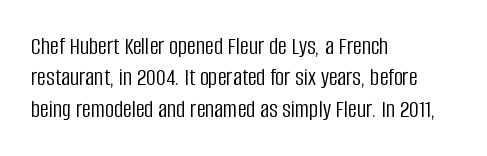
No letter is thick-stroked: the sample isn't bold. This is roman type, the default non-slanted kind. One glance says typical: line gaps are just what's usual. Plain, unruled lines of type. This sample is left-justified, so line endings fall wherever the words run out.
